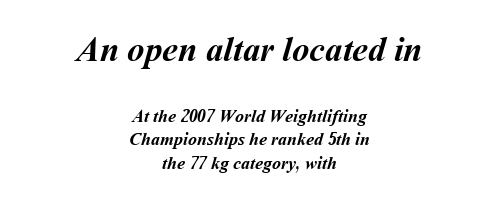
Proportional: the letters do not fall into vertical columns. The face used here is rendered with its standard letterfit. The passage shown begins with its larger block and ends with its smaller one. Descender tails drop into unmarked territory.
